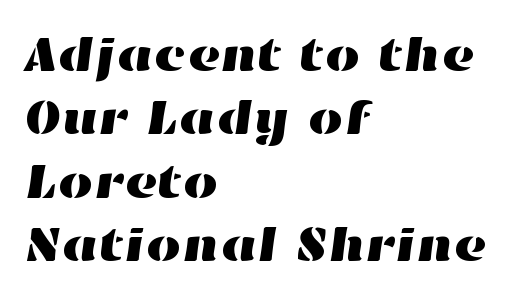
{"width": "wide", "stroke_contrast": "high", "x_height": "medium", "monospaced": "no", "underline": "no", "align": "left", "line_spacing": "normal", "line_spacing_ratio": 1.27, "letter_spacing": "normal", "letter_spacing_em": 0.0, "glyph_px": 50}
